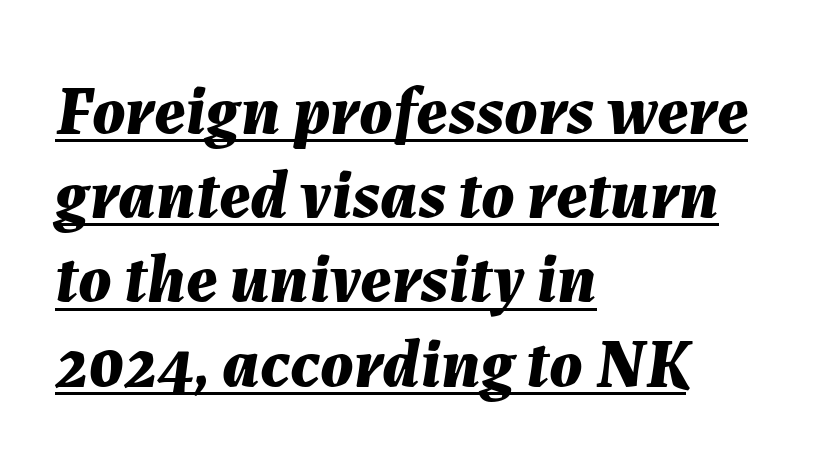
Looks like regular typesetting: each glyph gets only the width it needs. The paragraph shown leans on its left margin. Rendered with sloped, italic letterforms. Tracking here is standard; glyphs follow each other at the usual distance. Underline: present. Emphasis by weight is at full strength: bold.
